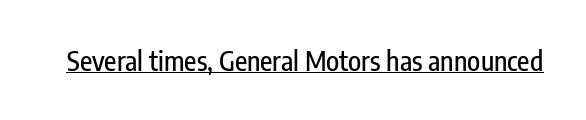
The image shows 27 px text type, upright; set normal letter spacing, underlined.
